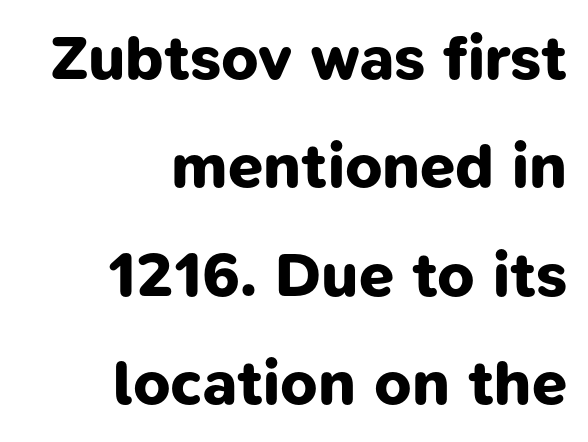
The image shows 63 px bold sans-serif type; set right-aligned, line spacing 1.72x, normal letter spacing, not underlined; low stroke contrast and a medium x-height.
